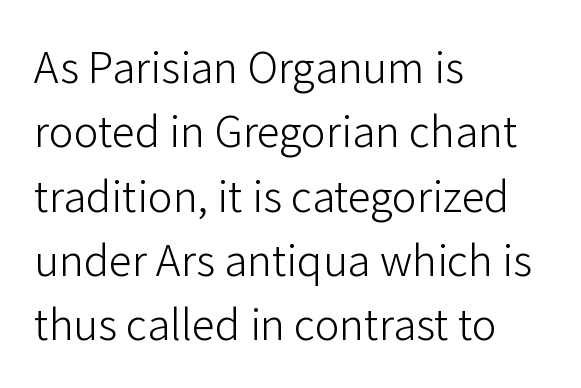
Tracking here is standard; glyphs follow each other at the usual distance. Style check: upright. Is there much room between lines? A standard amount, neither cramped nor airy. I'd call this a sans setting — the letters go barefoot. Varying glyph widths throughout — classic text-font behaviour. Is the type heavy? It reads as light-to-regular instead.
